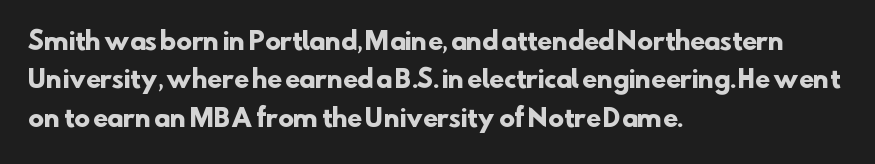
{"bold": "yes", "underline": "no", "align": "left", "line_spacing": "normal", "line_spacing_ratio": 1.6, "letter_spacing": "normal", "letter_spacing_em": 0.0, "glyph_px": 24}
